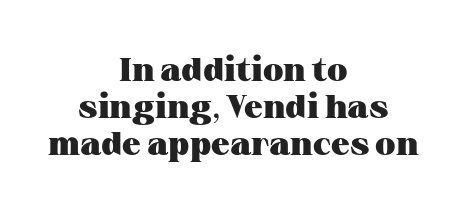
The image shows 33 px heavy, wide serif type, upright; set centered, tight line spacing (1.12x), normal letter spacing, not underlined; medium stroke contrast and a medium x-height.
